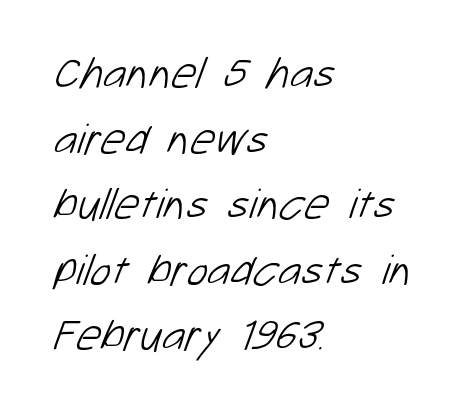
{"serif": "no", "bold": "no", "weight": "light", "width": "normal", "stroke_contrast": "low", "x_height": "medium", "monospaced": "no", "underline": "no", "align": "left", "line_spacing": "normal", "line_spacing_ratio": 1.49, "letter_spacing": "normal", "letter_spacing_em": 0.0, "glyph_px": 44}
